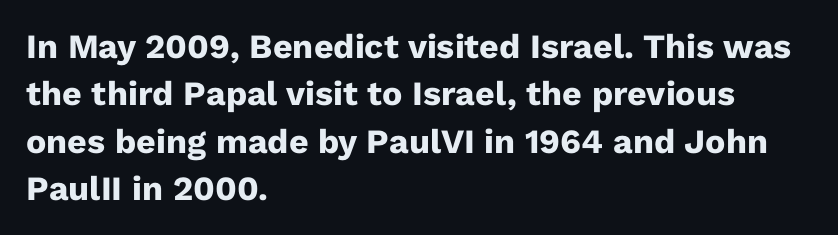
This sample uses an upright cut, with every glyph sitting square on the baseline. What stands out about the letter spacing? Nothing — it is the standard amount. These lines are set flush left with a ragged right edge. Typographically, this falls in the sans-serif category. Interline gaps are of average width in this sample. Quick note: underline off.
